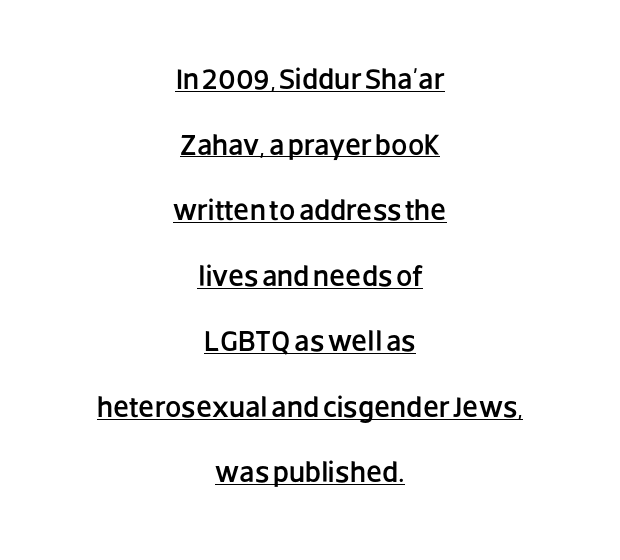
{"serif": "no", "italic": "no", "width": "normal", "stroke_contrast": "low", "x_height": "large", "monospaced": "no", "underline": "yes", "align": "center", "line_spacing": "loose", "line_spacing_ratio": 2.26, "letter_spacing": "normal", "letter_spacing_em": 0.0, "glyph_px": 29}
